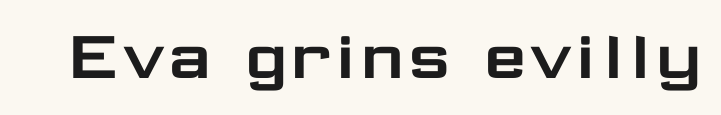
The image shows 78 px wide sans-serif type, upright; set normal letter spacing, not underlined; low stroke contrast and a medium x-height.
